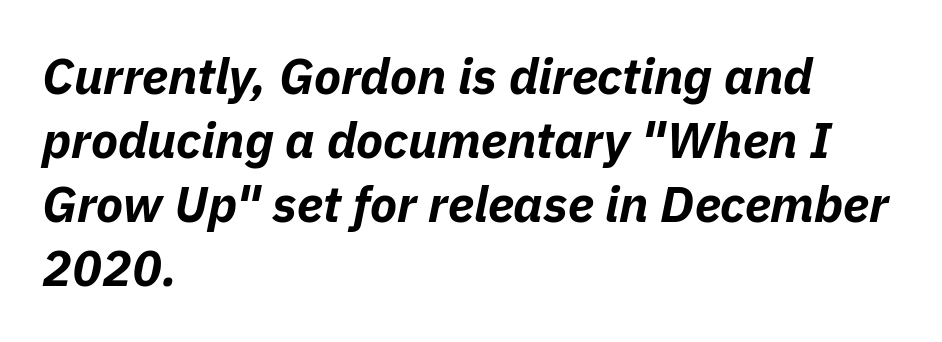
{"italic": "yes", "lean": "right", "slant_degrees": 11, "bold": "yes", "weight": "bold", "width": "normal", "stroke_contrast": "low", "x_height": "medium", "monospaced": "no", "underline": "no", "align": "left", "line_spacing": "normal", "line_spacing_ratio": 1.28, "letter_spacing": "normal", "letter_spacing_em": 0.0, "glyph_px": 50}
